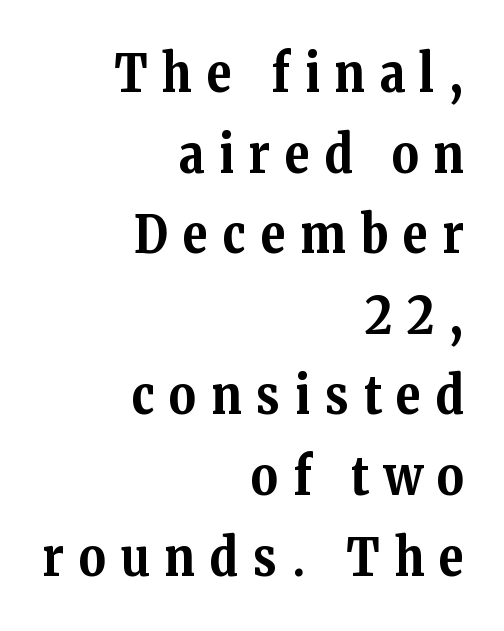
The image shows 52 px bold serif type, upright; set right-aligned, normal line spacing (1.55x), unusually wide letter spacing (+0.29 em), not underlined; medium stroke contrast and a medium x-height.
